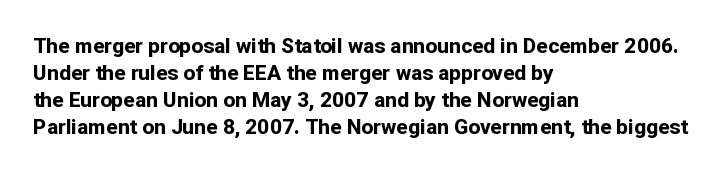
Q: Is the text bold? A: Yes.
Q: Is the text italic (slanted)? A: No, it is upright.
Q: Is the text underlined? A: No.
Q: How is the paragraph aligned? A: Left-aligned.
Q: Is the spacing between letters normal or unusually wide? A: Normal.
Q: Is the spacing between lines tight, normal or loose? A: Normal.
